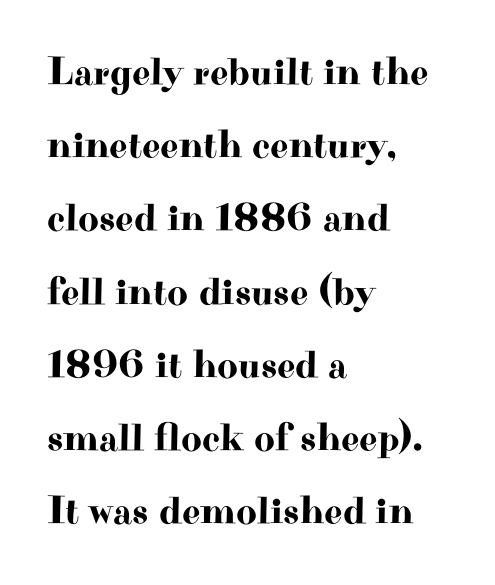
{"serif": "yes", "italic": "no", "width": "wide", "stroke_contrast": "high", "x_height": "small", "monospaced": "no", "underline": "no", "align": "left", "line_spacing_ratio": 1.83, "letter_spacing": "normal", "letter_spacing_em": 0.0, "glyph_px": 40}
